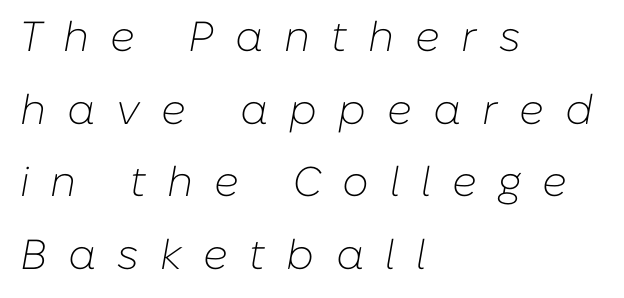
Each letter keeps its own natural width here, so spacing adapts to shape. Words float on clear page, feet unadorned. Line starts are locked; line ends wander. Heft: none added — not bold.
